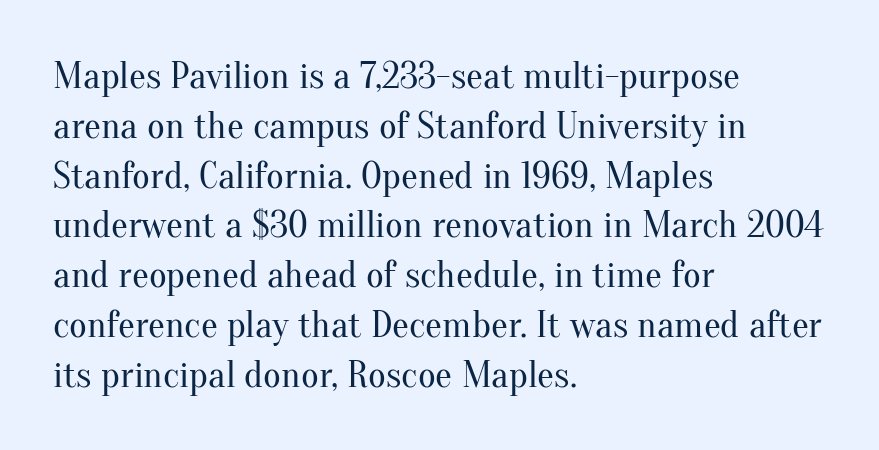
{"serif": "yes", "italic": "no", "bold": "no", "weight": "regular", "width": "normal", "stroke_contrast": "medium", "x_height": "small", "monospaced": "no", "underline": "no", "align": "left", "line_spacing": "normal", "line_spacing_ratio": 1.31, "letter_spacing": "normal", "letter_spacing_em": 0.0, "glyph_px": 38}
